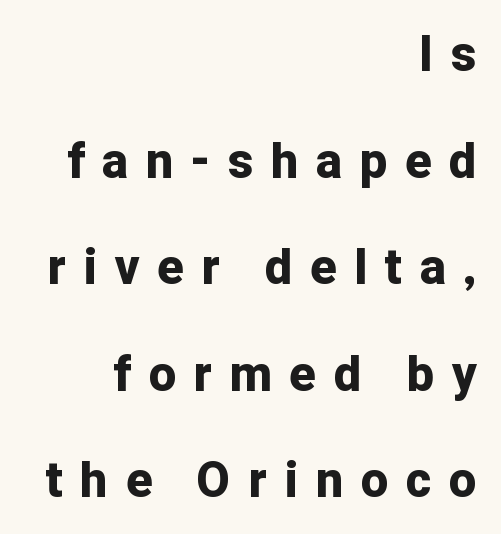
Quick note: not italic, upright. Typographic density is high because the face is bold. Each letter keeps its own natural width here, so spacing adapts to shape. Letterform terminals end flat and unadorned throughout the passage. Compared with typical paragraphs, the rows here are farther apart. Rule under the text: the space is simply empty.
